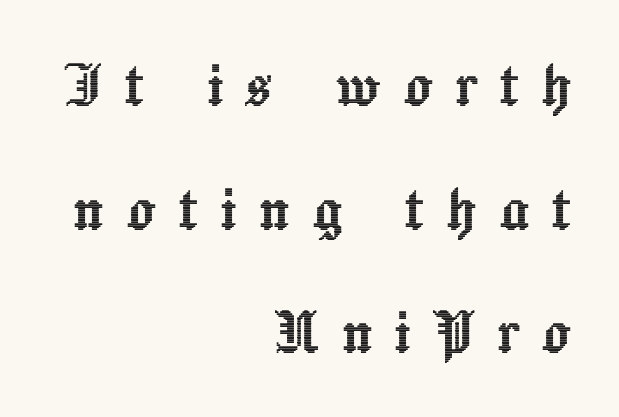
{"italic": "no", "width": "normal", "x_height": "medium", "monospaced": "no", "underline": "no", "align": "right", "line_spacing": "normal", "line_spacing_ratio": 1.67, "letter_spacing": "wide", "letter_spacing_em": 0.29, "glyph_px": 74}
